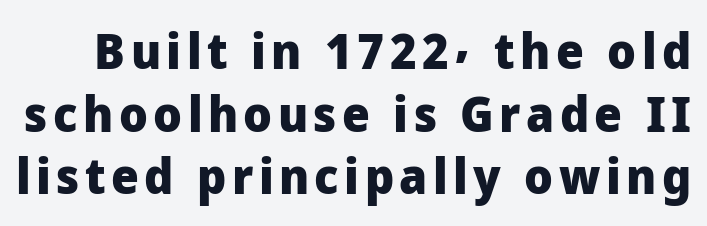
{"serif": "no", "italic": "no", "bold": "yes", "weight": "heavy", "width": "normal", "stroke_contrast": "low", "x_height": "medium", "monospaced": "no", "underline": "no", "line_spacing": "normal", "line_spacing_ratio": 1.28, "glyph_px": 49}
